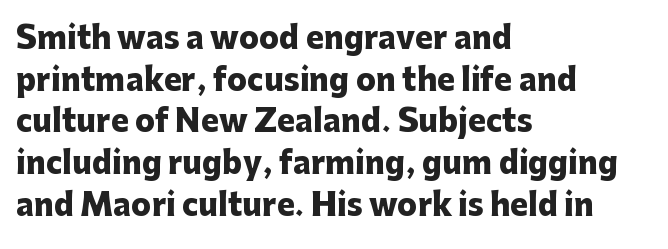
The image shows 30 px heavy sans-serif type, upright; set left-aligned, normal line spacing (1.39x), normal letter spacing, not underlined; low stroke contrast and a medium x-height.
